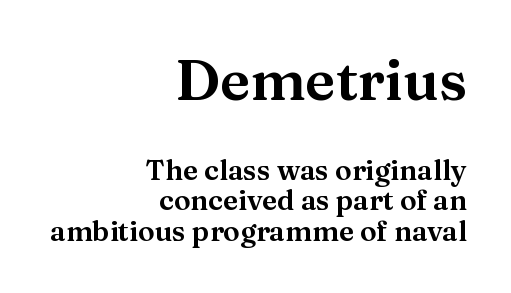
{"serif": "yes", "italic": "no", "width": "normal", "stroke_contrast": "medium", "x_height": "medium", "monospaced": "no", "underline": "no", "align": "right", "line_spacing": "tight", "line_spacing_ratio": 1.09, "letter_spacing": "normal", "letter_spacing_em": 0.0, "larger_block": "first", "size_ratio": 2.04, "glyph_px": 57}
